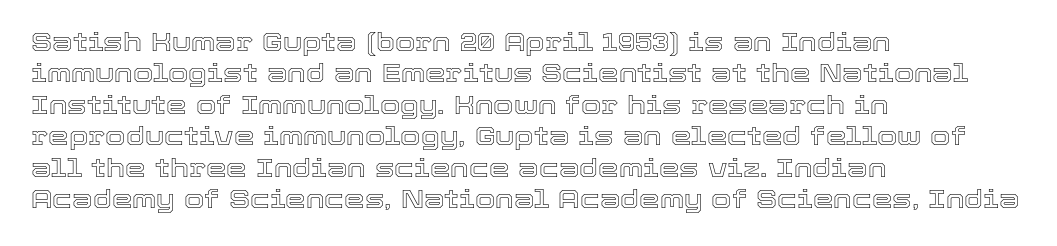
Tracking value appears to be zero — textbook default spacing. Rendered with straight, roman letterforms. Short and long lines alike share a common starting point at left. A bare baseline throughout the passage.
